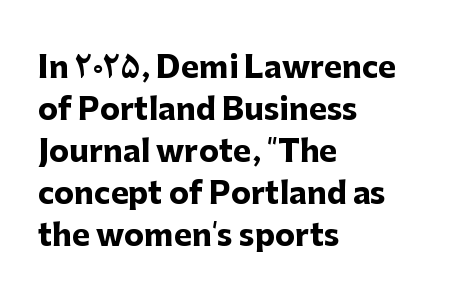
Q: Is the text bold? A: Yes.
Q: Is the text italic (slanted)? A: No, it is upright.
Q: Is the typeface a serif or a sans-serif typeface? A: Sans-serif.
Q: Is the text underlined? A: No.
Q: How is the paragraph aligned? A: Left-aligned.
Q: Is the spacing between letters normal or unusually wide? A: Normal.
Q: Is the spacing between lines tight, normal or loose? A: Normal.
Q: Width (condensed, normal, or wide)? A: Normal.
Q: Stroke contrast? A: Low.
Q: x-height? A: Medium.
Q: Monospaced? A: No.
